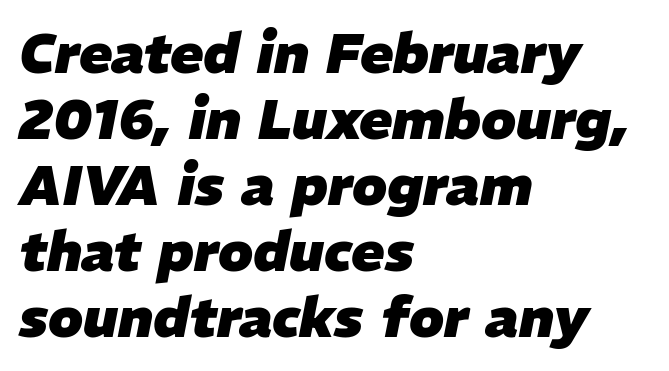
The typesetting leans heavy: a genuine bold. The lines are quadded left. Does extra space separate the letters? No, they use regular spacing. Rendered with sloped, italic letterforms. The passage shown is typed in a proportional face where columns would drift.
